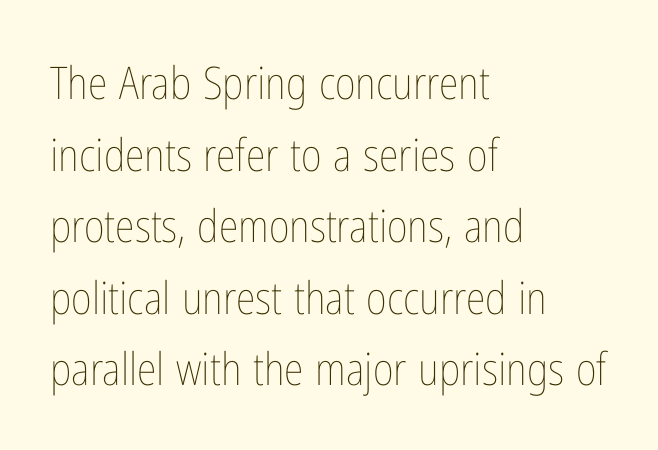
If you drew a ruler down the left edge, every line would touch it. Glyph-to-glyph distance matches everyday printed text. Do the characters align in a grid? No, the font is proportional. The typography opts for an upright posture over an oblique one. A bare baseline throughout the passage.
